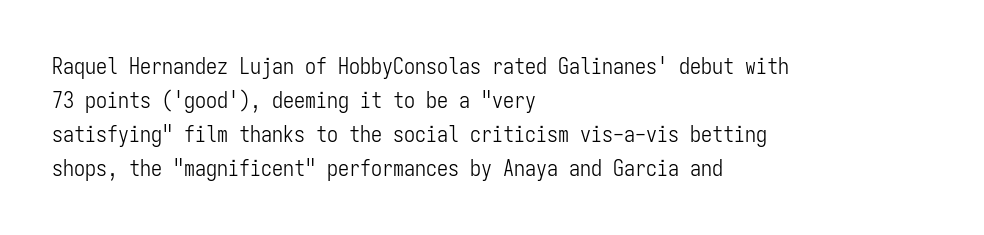
These lines stack with their left ends in a neat column. Any mark beneath the type? The region is blank. Short note: letters normally spaced. The type sits square on the baseline with zero lean.
